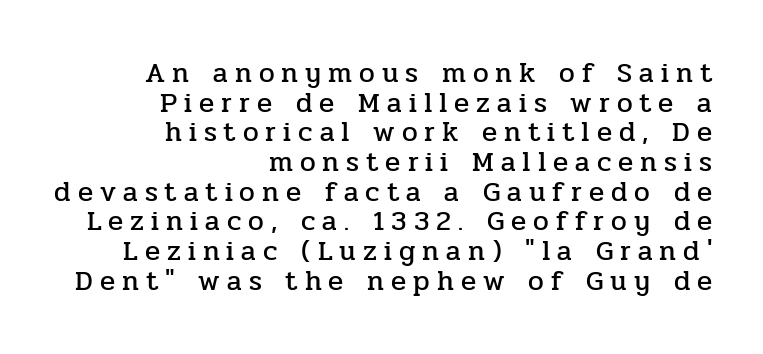
Q: Is the text italic (slanted)? A: No, it is upright.
Q: Is the typeface a serif or a sans-serif typeface? A: Serif.
Q: Is the text underlined? A: No.
Q: How is the paragraph aligned? A: Right-aligned.
Q: Is the spacing between letters normal or unusually wide? A: Unusually wide.
Q: Is the spacing between lines tight, normal or loose? A: Tight.
Q: Width (condensed, normal, or wide)? A: Normal.
Q: Stroke contrast? A: Low.
Q: x-height? A: Medium.
Q: Monospaced? A: No.
